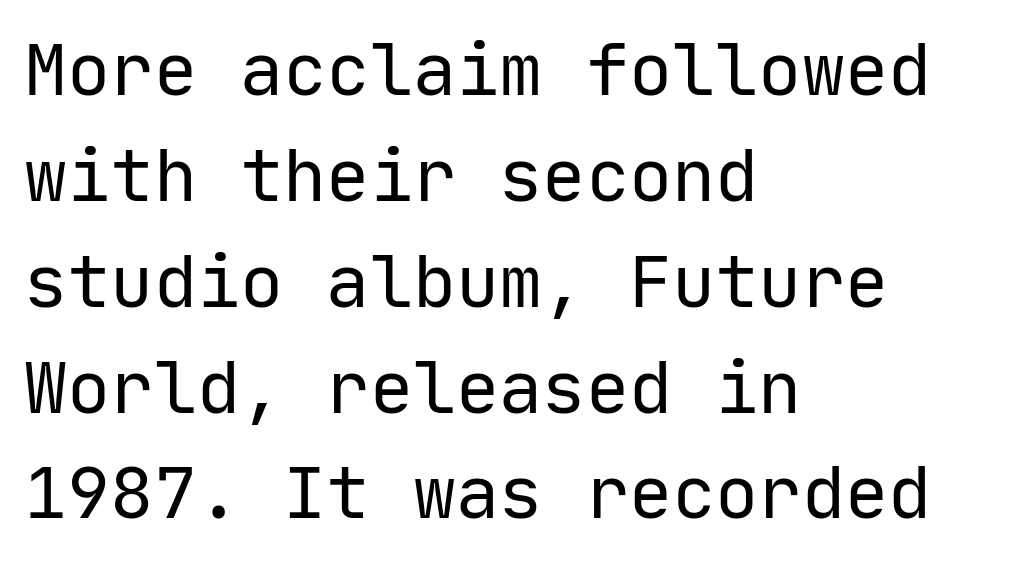
{"serif": "no", "italic": "no", "bold": "no", "weight": "regular", "width": "normal", "stroke_contrast": "low", "x_height": "medium", "monospaced": "yes", "underline": "no", "align": "left", "line_spacing": "normal", "line_spacing_ratio": 1.47, "letter_spacing": "normal", "letter_spacing_em": 0.0, "glyph_px": 72}
